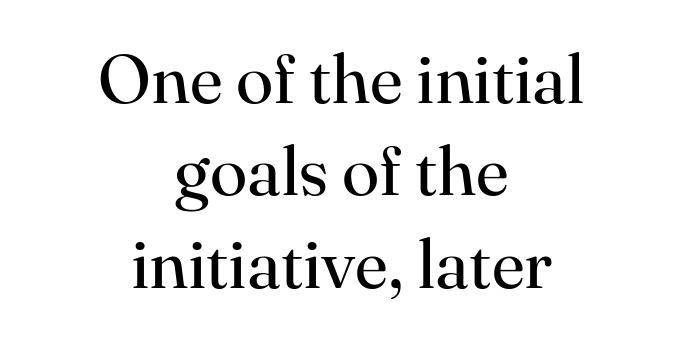
The image shows 69 px regular-weight serif type, upright; set centered, normal line spacing (1.34x), normal letter spacing, not underlined; high stroke contrast and a small x-height.
